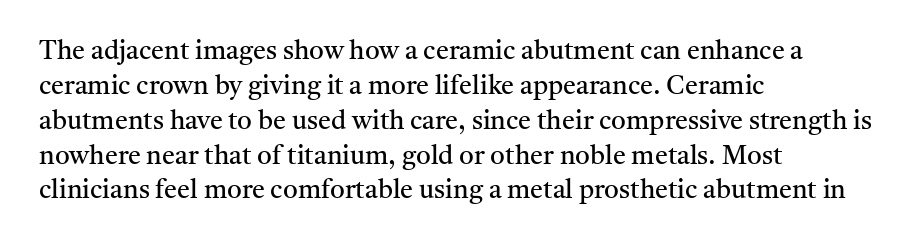
The strip under each line holds only bare page. Short note: letters normally spaced. The axis of the letterforms is exactly vertical. Line spacing here is normal. The rendering anchors every line to the left-hand side.
